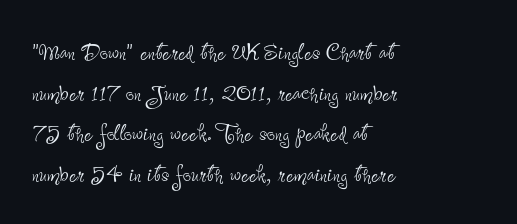
Q: Is the text bold? A: No.
Q: Is the text italic (slanted)? A: Yes.
Q: Is the typeface a serif or a sans-serif typeface? A: Sans-serif.
Q: Is the text underlined? A: No.
Q: How is the paragraph aligned? A: Left-aligned.
Q: Is the spacing between letters normal or unusually wide? A: Normal.
Q: Is the spacing between lines tight, normal or loose? A: Normal.
Q: Width (condensed, normal, or wide)? A: Condensed.
Q: Stroke contrast? A: Low.
Q: x-height? A: Small.
Q: Monospaced? A: No.
